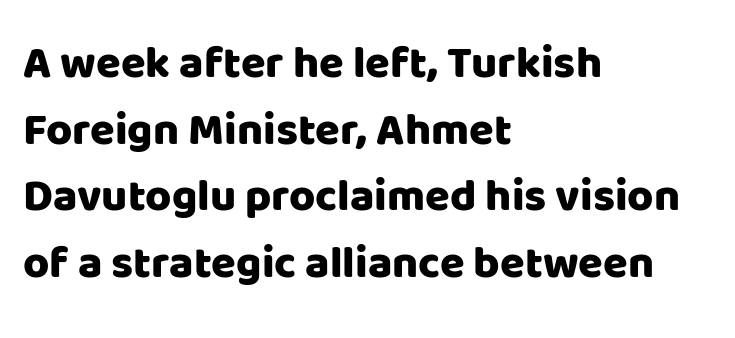
The image shows 45 px sans-serif type, upright; set left-aligned, normal line spacing (1.48x), normal letter spacing, not underlined; low stroke contrast and a large x-height.
